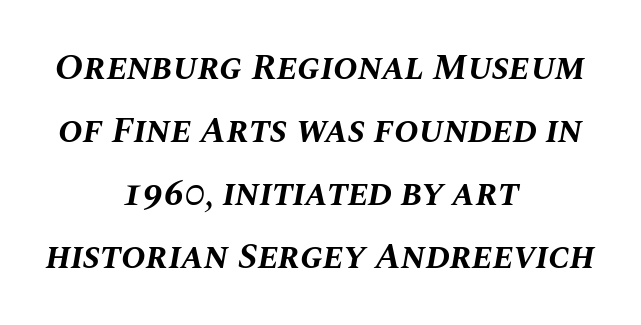
Q: Is the text bold? A: Yes.
Q: Is the text italic (slanted)? A: Yes, it leans right by about 10 degrees.
Q: Is the text underlined? A: No.
Q: How is the paragraph aligned? A: Centered.
Q: Is the spacing between letters normal or unusually wide? A: Normal.
Q: Is the spacing between lines tight, normal or loose? A: Normal.
Q: Width (condensed, normal, or wide)? A: Normal.
Q: Stroke contrast? A: Medium.
Q: x-height? A: Large.
Q: Monospaced? A: No.
